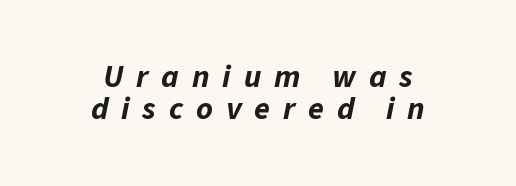
{"italic": "yes", "lean": "right", "slant_degrees": 11, "bold": "yes", "weight": "bold", "width": "normal", "stroke_contrast": "low", "x_height": "medium", "monospaced": "no", "underline": "no", "align": "center", "line_spacing": "tight", "line_spacing_ratio": 1.0, "letter_spacing": "wide", "letter_spacing_em": 0.4, "glyph_px": 32}
